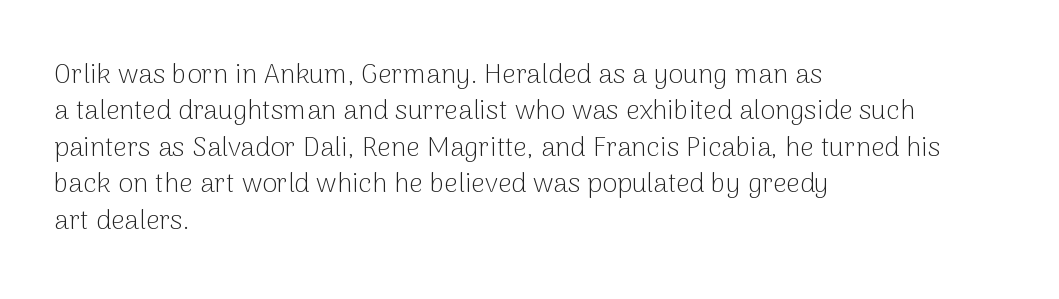
{"italic": "no", "bold": "no", "underline": "no", "align": "left", "line_spacing": "normal", "line_spacing_ratio": 1.35, "letter_spacing": "normal", "letter_spacing_em": 0.0, "glyph_px": 27}
